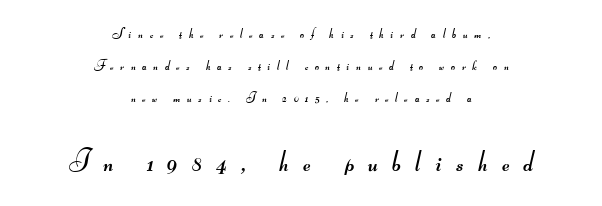
The image shows 30 px regular-weight, wide sans-serif type; set centered, loose line spacing (2.3x), unusually wide letter spacing (+0.48 em), not underlined; the second (bottom) block is 2.14x larger; medium stroke contrast.
